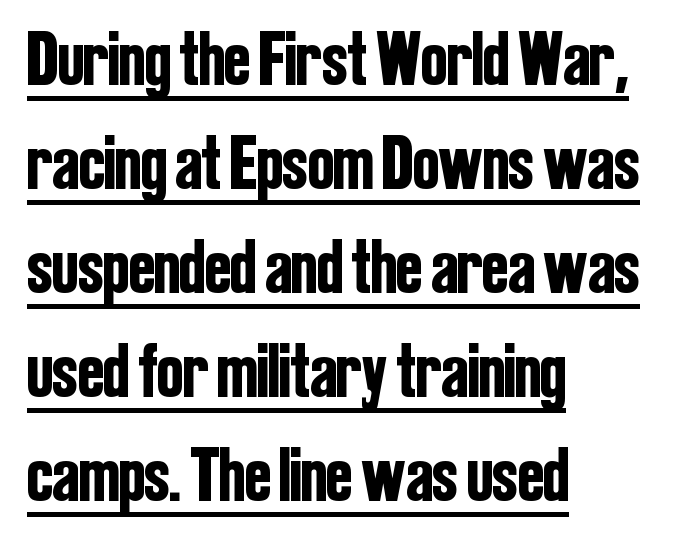
Is there any slant? The stems are plumb. Think of a printed novel: that variable character pitch is what you see here. Whoever set this chose a conventional vertical rhythm. Notice how the passage keeps a crisp vertical edge on the left only.
